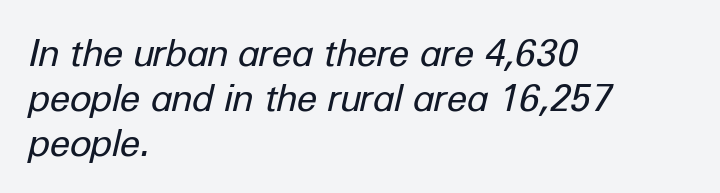
{"italic": "yes", "lean": "right", "slant_degrees": 12, "bold": "no", "weight": "regular", "width": "normal", "stroke_contrast": "low", "x_height": "medium", "monospaced": "no", "underline": "no", "align": "left", "line_spacing_ratio": 1.21, "letter_spacing": "normal", "letter_spacing_em": 0.0, "glyph_px": 37}
